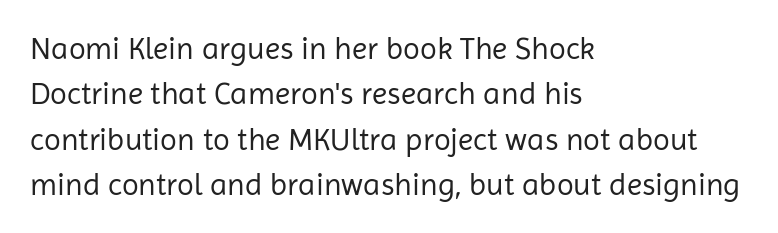
The image shows 31 px regular-weight sans-serif type, upright; set left-aligned, normal line spacing (1.46x), normal letter spacing, not underlined; low stroke contrast and a medium x-height.
